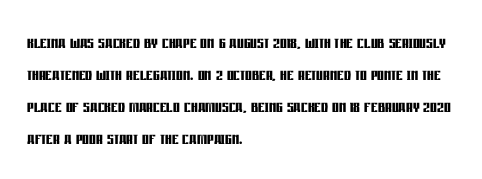
The image shows 21 px bold type, upright; set left-aligned, normal line spacing (1.53x), normal letter spacing, not underlined.
